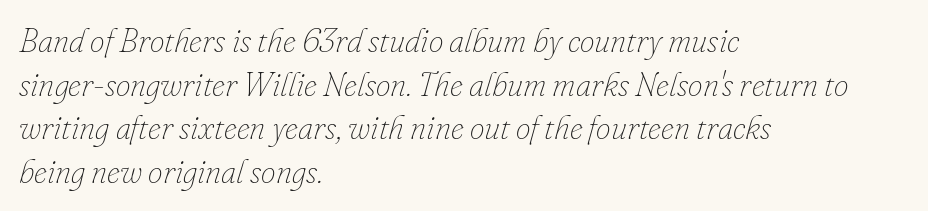
Leftover space on each line is placed entirely after the last word. The gaps between neighbouring characters are ordinary and unremarkable. Underlining? Definitely not there. Think of a printed novel: that variable character pitch is what you see here.
